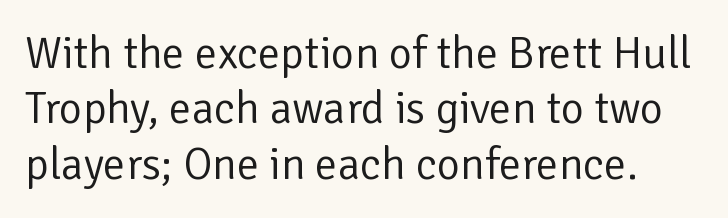
{"serif": "no", "italic": "no", "bold": "no", "weight": "regular", "width": "normal", "stroke_contrast": "low", "x_height": "medium", "monospaced": "no", "underline": "no", "line_spacing_ratio": 1.23, "letter_spacing": "normal", "letter_spacing_em": 0.0, "glyph_px": 45}
